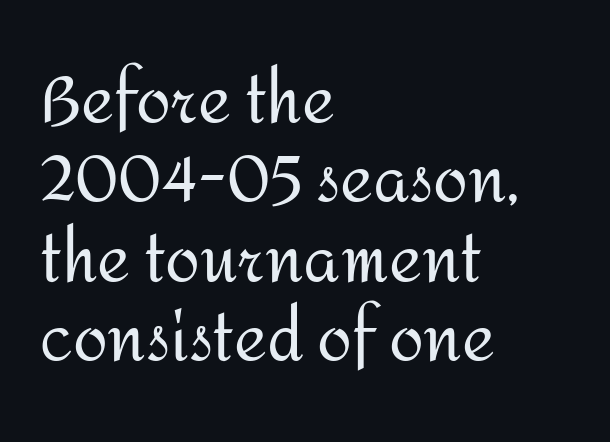
The image shows 63 px regular-weight sans-serif type, upright; set left-aligned, normal line spacing (1.26x), normal letter spacing, not underlined; medium stroke contrast and a medium x-height.
